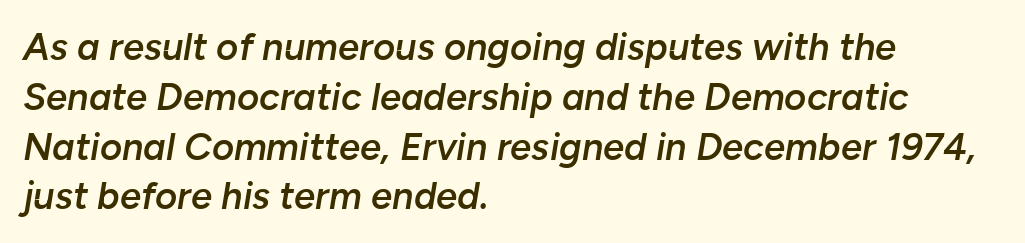
If you drew a ruler down the left edge, every line would touch it. The specimen reads as italic at a glance. Spacing verdict: proportional, widths tailored to each character. Does the leading feel generous? No, just average. The rendering uses a semibold face; strokes are thickened but not to full bold.
